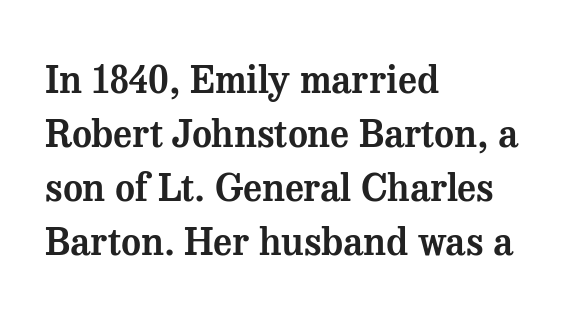
The image shows 38 px serif type, upright; set left-aligned, normal line spacing (1.42x), normal letter spacing, not underlined; medium stroke contrast and a medium x-height.
